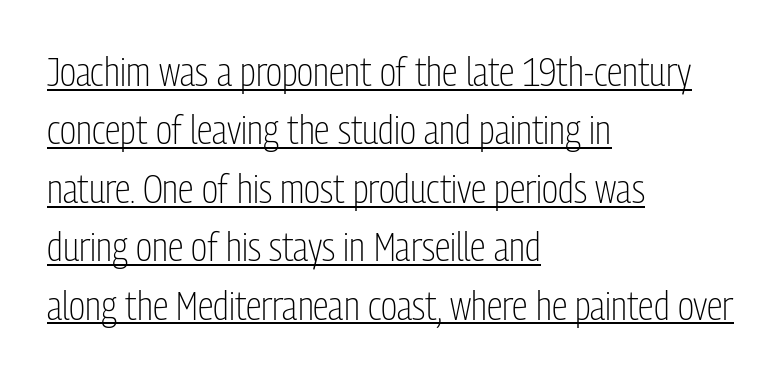
The space between consecutive lines is moderate. Summary of weight: not heavy and not bold. Is the block centered? No — it sits flush against the left margin. Short note: letters normally spaced. The rendering uses the underline text-decoration.
